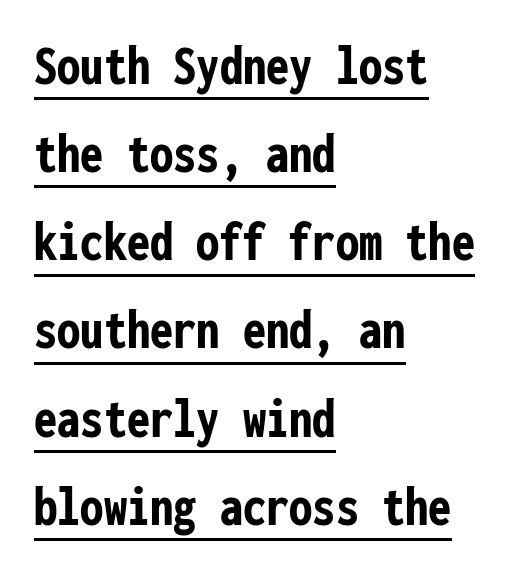
The image shows 58 px semibold, condensed sans-serif type, upright, monospaced; set left-aligned, normal line spacing (1.52x), normal letter spacing, underlined; low stroke contrast and a medium x-height.
